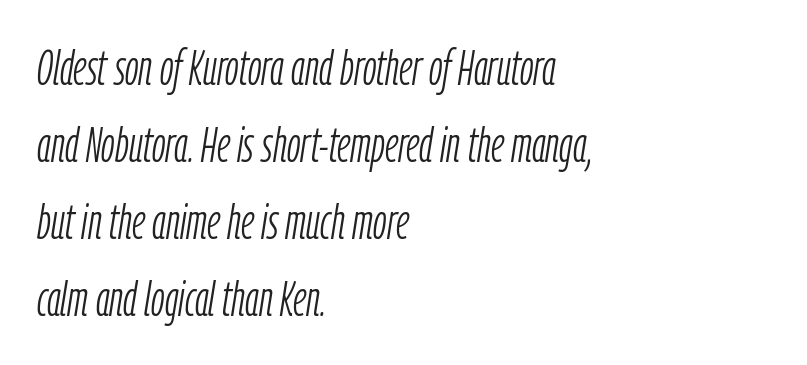
{"italic": "yes", "lean": "right", "slant_degrees": 9, "bold": "no", "weight": "light", "width": "condensed", "stroke_contrast": "low", "x_height": "medium", "monospaced": "no", "underline": "no", "align": "left", "line_spacing": "normal", "line_spacing_ratio": 1.57, "letter_spacing": "normal", "letter_spacing_em": 0.0, "glyph_px": 49}
